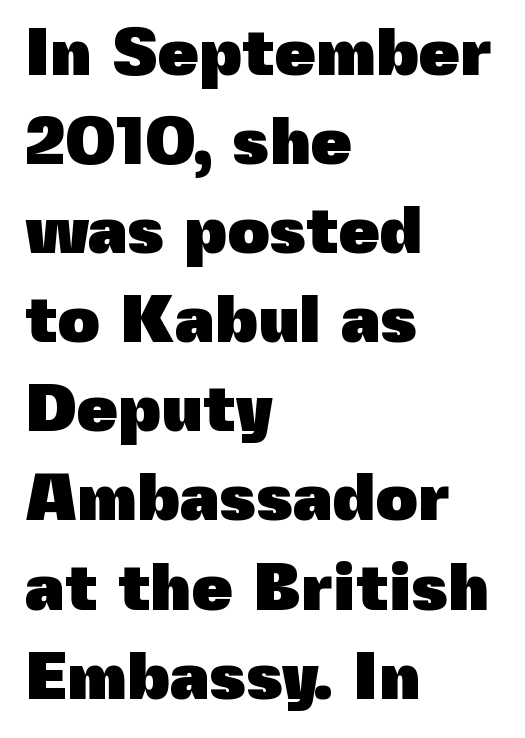
The image shows 66 px heavy sans-serif type, upright; set left-aligned, normal line spacing (1.35x), normal letter spacing, not underlined; a medium x-height.
